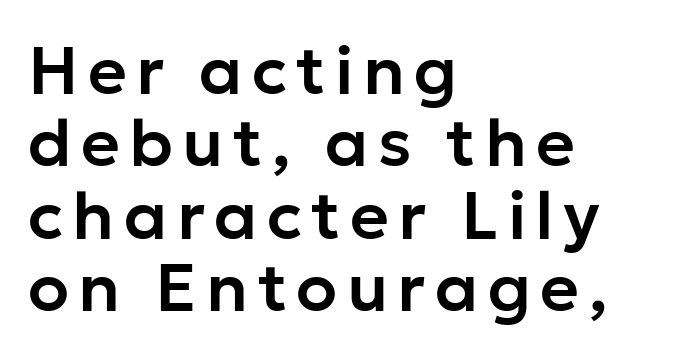
The image shows 67 px sans-serif type, upright; set left-aligned, tight line spacing (1.08x), not underlined; low stroke contrast and a medium x-height.
